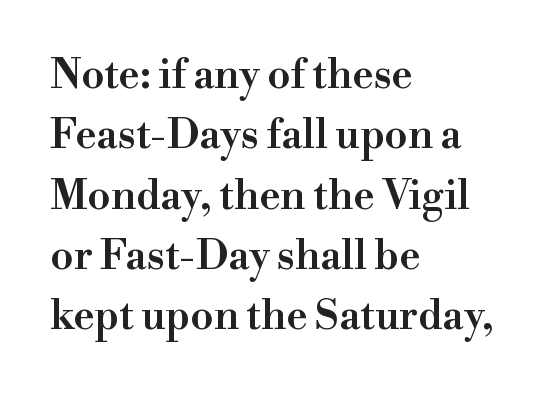
The image shows 41 px semibold serif type, upright; set left-aligned, normal line spacing (1.47x), normal letter spacing, not underlined; high stroke contrast and a small x-height.
